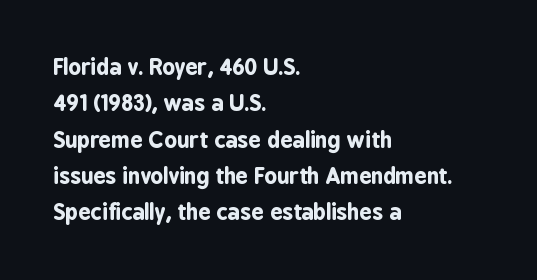
Style check: upright. The words here are not underlined. Vertical spacing — default. Look at the tracking — it's just the regular setting, nothing added. Compared with an ordinary text face, these strokes are far heavier — a full bold. These lines stack with their left ends in a neat column.
